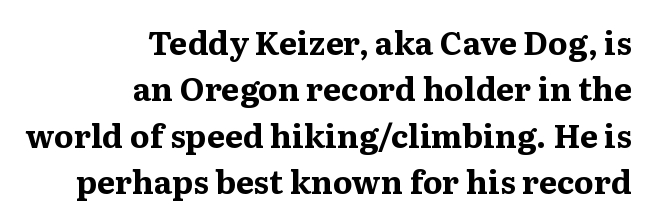
The image shows 32 px bold serif type, upright; set right-aligned, normal line spacing (1.45x), normal letter spacing, not underlined; medium stroke contrast and a medium x-height.
